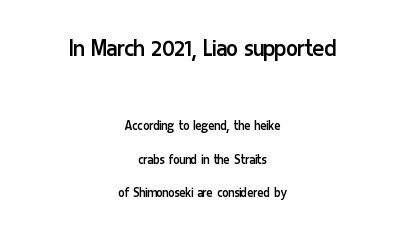
{"italic": "no", "bold": "no", "underline": "no", "align": "center", "line_spacing": "loose", "line_spacing_ratio": 2.24, "letter_spacing": "normal", "letter_spacing_em": 0.0, "larger_block": "first", "size_ratio": 1.8, "glyph_px": 27}
